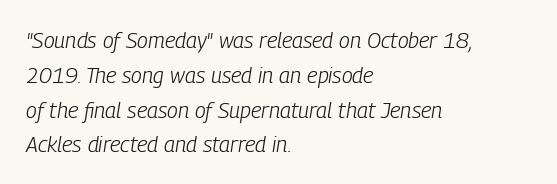
The image shows 22 px text type, italic (leaning right); set left-aligned, normal line spacing (1.58x), normal letter spacing, not underlined.
